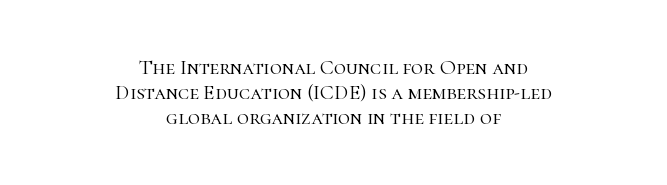
Is the block centered? Yes — each line is placed symmetrically about the middle. Spacing between characters is what you'd get straight out of the box. The strip under each line holds only bare page. This is the regular roman posture of the typeface.
